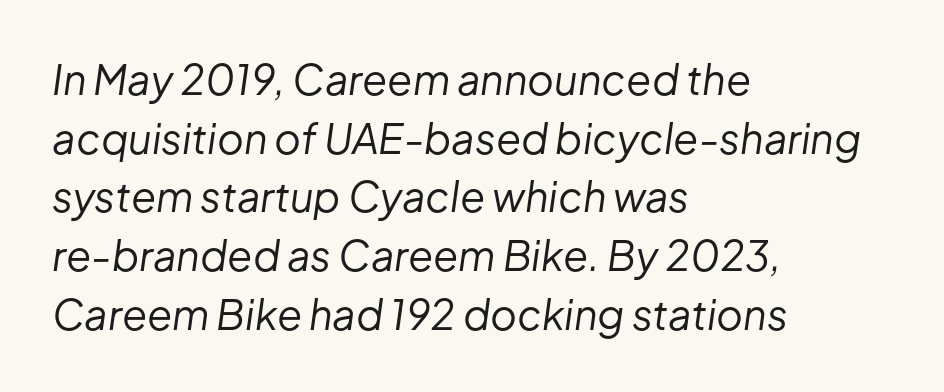
The image shows 41 px regular-weight type, italic (leaning right); set left-aligned, normal line spacing (1.43x), normal letter spacing, not underlined; low stroke contrast and a medium x-height.
